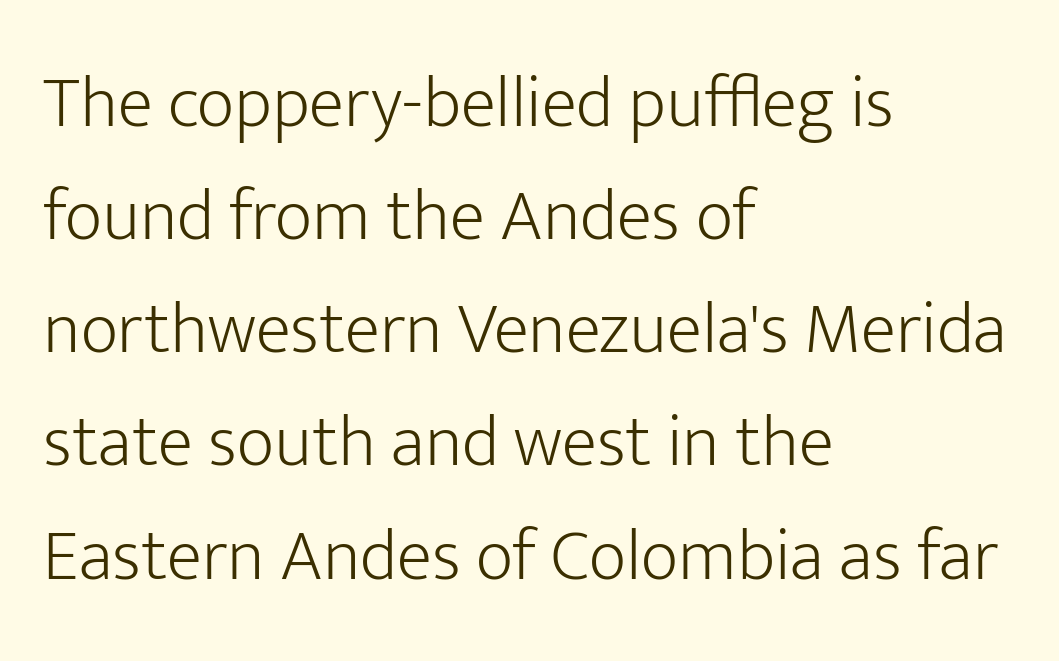
Every stem runs plumb, perpendicular to the baseline. Character widths vary here, with narrow letters taking less room than wide ones. All the whitespace from short lines collects on the right. The type family on display is of the sans-serif kind.
